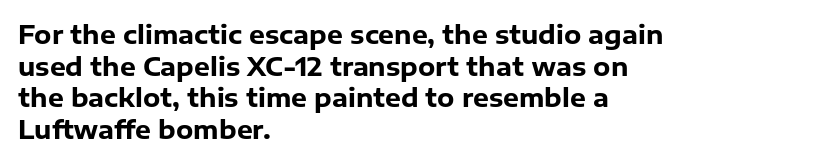
The image shows 25 px bold type, upright; set left-aligned, normal line spacing (1.27x), normal letter spacing, not underlined.
